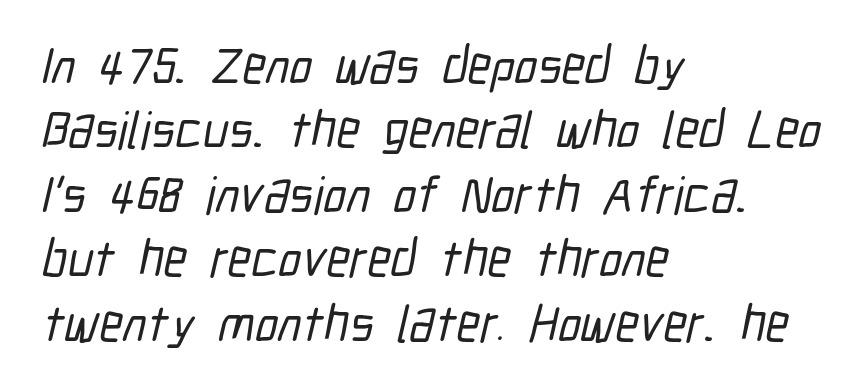
{"serif": "no", "width": "condensed", "stroke_contrast": "low", "x_height": "medium", "monospaced": "no", "underline": "no", "align": "left", "line_spacing_ratio": 1.24, "letter_spacing": "normal", "letter_spacing_em": 0.0, "glyph_px": 52}
